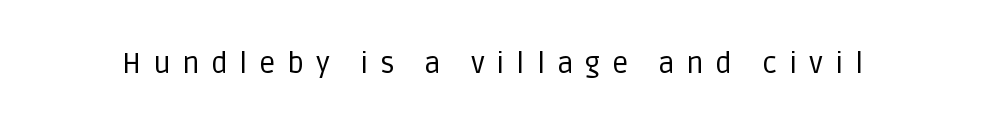
{"serif": "no", "italic": "no", "bold": "no", "weight": "regular", "width": "normal", "stroke_contrast": "low", "x_height": "large", "monospaced": "no", "underline": "no", "letter_spacing": "wide", "letter_spacing_em": 0.4, "glyph_px": 29}
